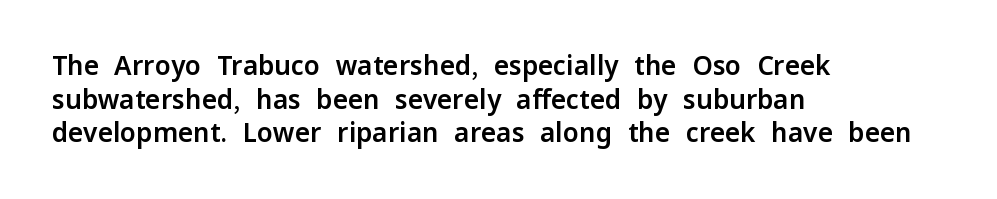
{"italic": "no", "underline": "no", "align": "left", "line_spacing": "normal", "line_spacing_ratio": 1.29, "letter_spacing": "normal", "letter_spacing_em": 0.0, "glyph_px": 26}
